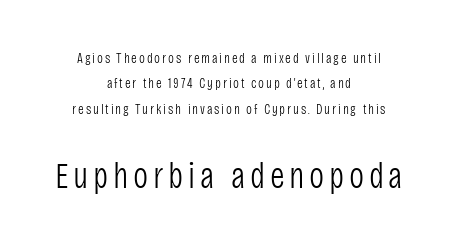
{"serif": "no", "italic": "no", "bold": "no", "weight": "light", "width": "condensed", "stroke_contrast": "low", "x_height": "large", "monospaced": "no", "underline": "no", "align": "center", "line_spacing_ratio": 1.82, "larger_block": "second", "size_ratio": 2.57, "glyph_px": 36}
